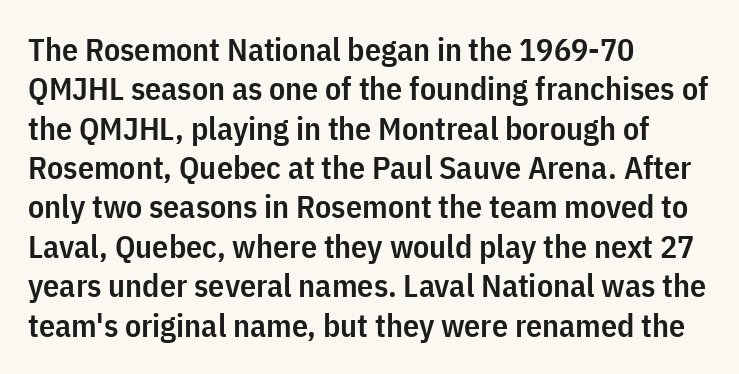
{"serif": "no", "italic": "no", "bold": "semi", "weight": "semibold", "width": "condensed", "stroke_contrast": "low", "x_height": "medium", "monospaced": "no", "underline": "no", "align": "left", "line_spacing_ratio": 1.23, "letter_spacing": "normal", "letter_spacing_em": 0.0, "glyph_px": 32}
